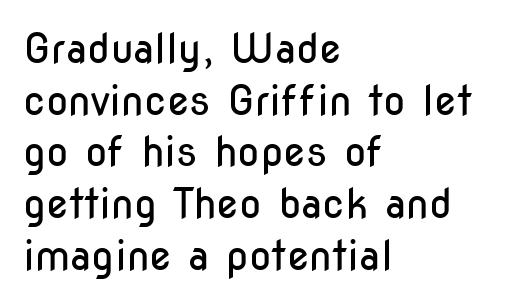
Weight: in the light-to-regular range. Line spacing here is normal. The font family rendered here belongs to the sans-serif group. If you drew a line through each stem, it would be perfectly vertical. Characters follow at the spacing the type designer built in.
